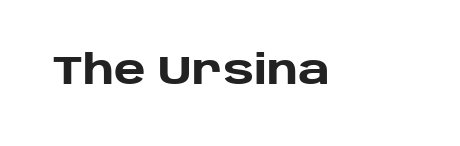
The image shows 40 px heavy sans-serif type, upright; set normal letter spacing, not underlined; low stroke contrast and a large x-height.
